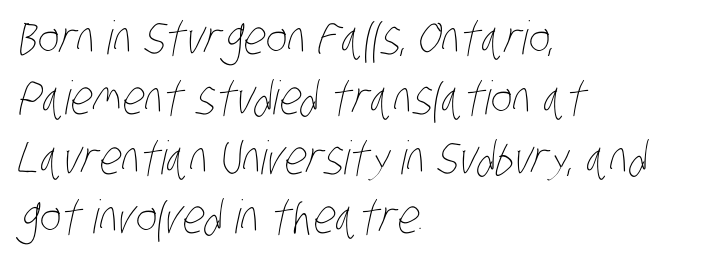
{"bold": "no", "weight": "thin", "width": "condensed", "stroke_contrast": "low", "x_height": "large", "monospaced": "no", "underline": "no", "align": "left", "line_spacing": "normal", "line_spacing_ratio": 1.3, "letter_spacing": "normal", "letter_spacing_em": 0.0, "glyph_px": 46}
